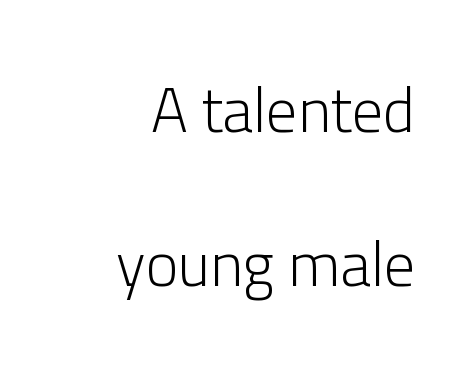
{"serif": "no", "italic": "no", "bold": "no", "weight": "light", "width": "normal", "stroke_contrast": "low", "x_height": "medium", "monospaced": "no", "underline": "no", "align": "right", "line_spacing": "loose", "line_spacing_ratio": 2.48, "letter_spacing": "normal", "letter_spacing_em": 0.0, "glyph_px": 62}
